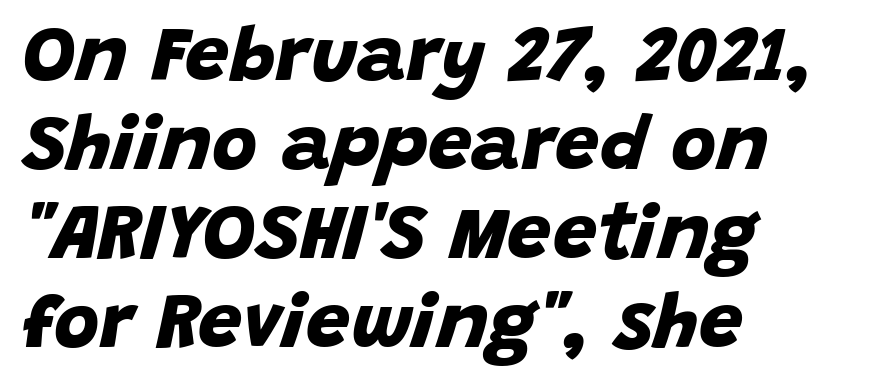
{"serif": "no", "bold": "yes", "weight": "bold", "width": "normal", "stroke_contrast": "low", "x_height": "large", "monospaced": "no", "underline": "no", "align": "left", "line_spacing": "tight", "line_spacing_ratio": 1.14, "letter_spacing": "normal", "letter_spacing_em": 0.0, "glyph_px": 78}
